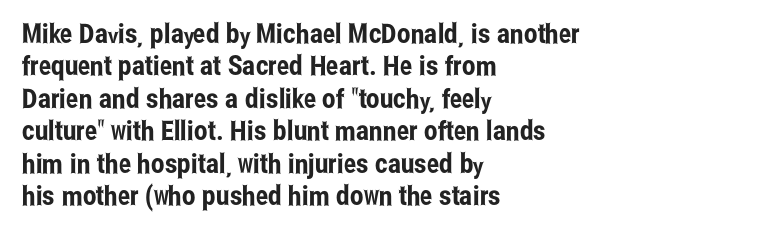
{"italic": "no", "underline": "no", "align": "left", "line_spacing_ratio": 1.2, "letter_spacing": "normal", "letter_spacing_em": 0.0, "glyph_px": 27}
